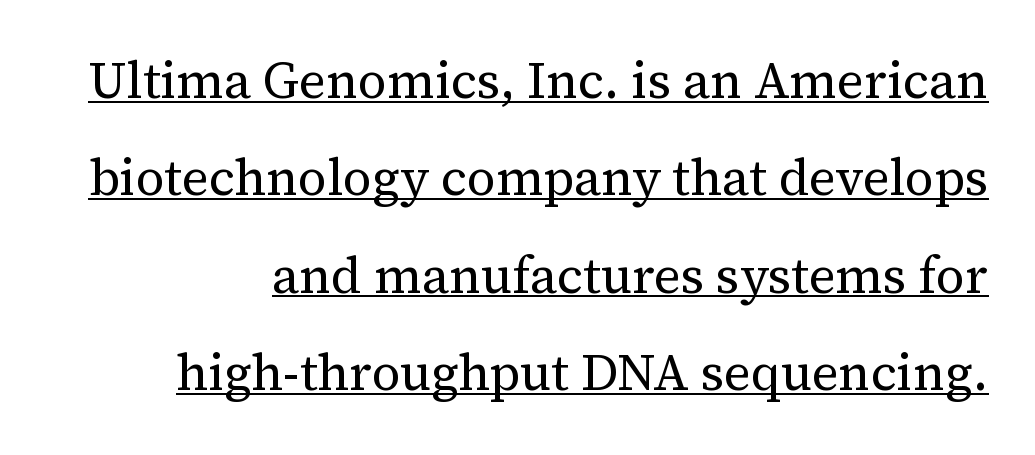
The image shows 51 px regular-weight serif type, upright; set right-aligned, loose line spacing (1.91x), normal letter spacing, underlined; medium stroke contrast and a medium x-height.
